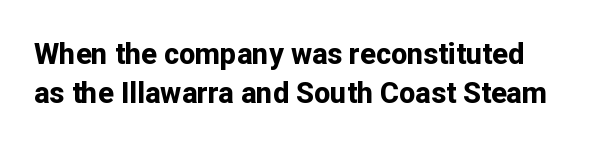
Just letters on the line, the space beneath them empty. The leading is moderate, giving the passage an even texture. The glyphs in this specimen are sans serif. The passage shown has conventional tracking throughout. You can tell it's not italic because the verticals are truly vertical. Note the varied advance widths — an 'i' is clearly narrower than an 'm'.
